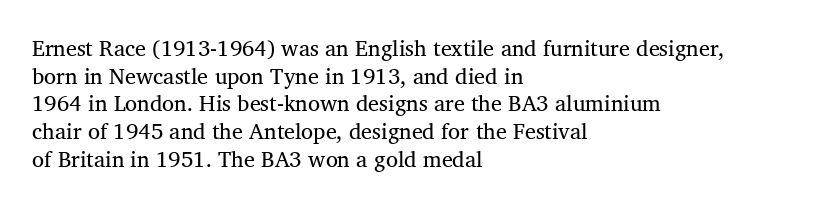
The paragraph has a hard left edge and a soft right edge. The face used here is rendered with its standard letterfit. Heaviness? Minimal to ordinary, like unemphasized prose. The foot of each line stays bare and open.
